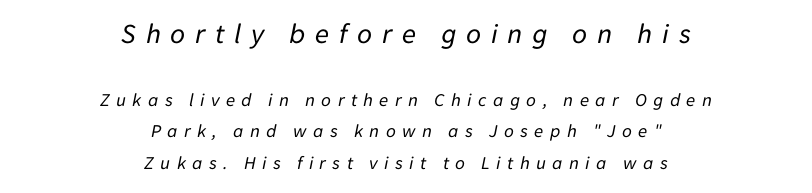
The image shows 29 px regular-weight type, italic (leaning right); set centered, normal line spacing (1.65x), unusually wide letter spacing (+0.33 em), not underlined; the first (top) block is 1.53x larger; low stroke contrast and a medium x-height.
